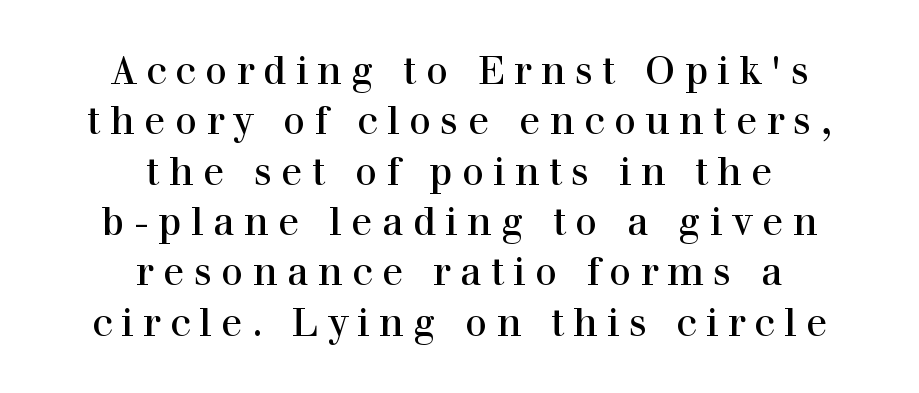
The letters stand straight up with perfectly vertical stems. Underlining? Definitely not there. The passage shown is typed in a proportional face where columns would drift. Regarding leading, the lines here are spaced in the standard way. To sum up the face: it has serifs.
